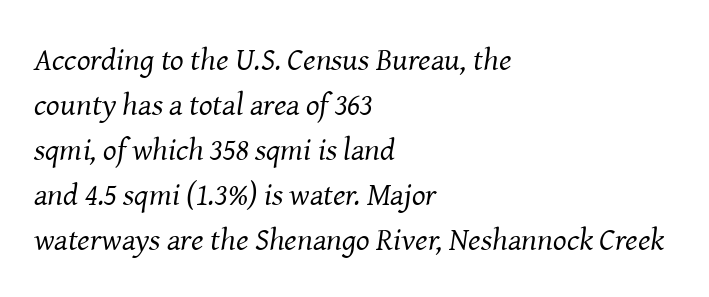
Q: Is the text bold? A: No.
Q: Is the text italic (slanted)? A: Yes, it leans right by about 8 degrees.
Q: Is the typeface a serif or a sans-serif typeface? A: Serif.
Q: Is the text underlined? A: No.
Q: How is the paragraph aligned? A: Left-aligned.
Q: Is the spacing between letters normal or unusually wide? A: Normal.
Q: Is the spacing between lines tight, normal or loose? A: Normal.
Q: Width (condensed, normal, or wide)? A: Normal.
Q: Stroke contrast? A: Medium.
Q: x-height? A: Medium.
Q: Monospaced? A: No.
